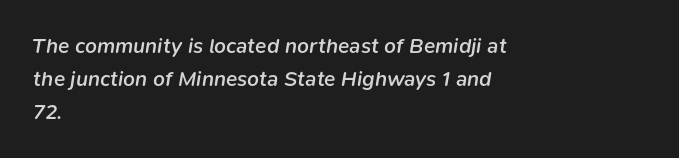
Firm but not heavy-handed strokes: this text is semibold. Short and long lines alike share a common starting point at left. A bare baseline throughout the passage. The face used here has a pronounced slope to its letters.
